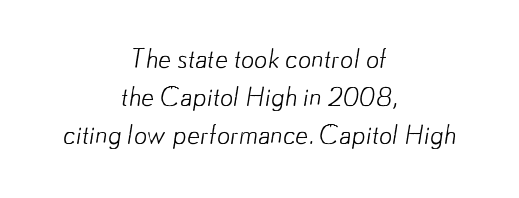
{"bold": "no", "underline": "no", "align": "center", "line_spacing": "normal", "line_spacing_ratio": 1.47, "letter_spacing": "normal", "letter_spacing_em": 0.0, "glyph_px": 26}
